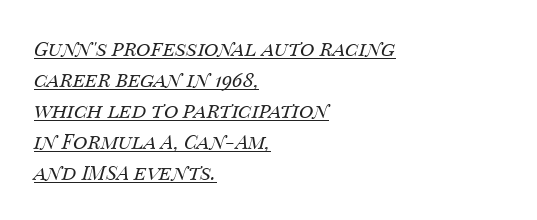
The block of text has a typical density, with ordinary space between rows. Does the lettering tilt? It does — this is italic. Here the glyphs are tracked normally, forming tight word shapes. Which margin do the lines hug? The left one — the right edge is uneven. Think standard paragraph weight, or any step lighter than that. Emphasis is given by a line drawn under the lettering.
